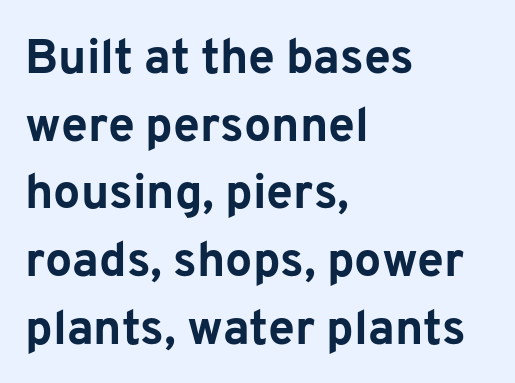
{"serif": "no", "italic": "no", "bold": "yes", "weight": "bold", "width": "normal", "stroke_contrast": "low", "x_height": "medium", "monospaced": "no", "underline": "no", "align": "left", "line_spacing": "normal", "line_spacing_ratio": 1.41, "letter_spacing": "normal", "letter_spacing_em": 0.0, "glyph_px": 48}
